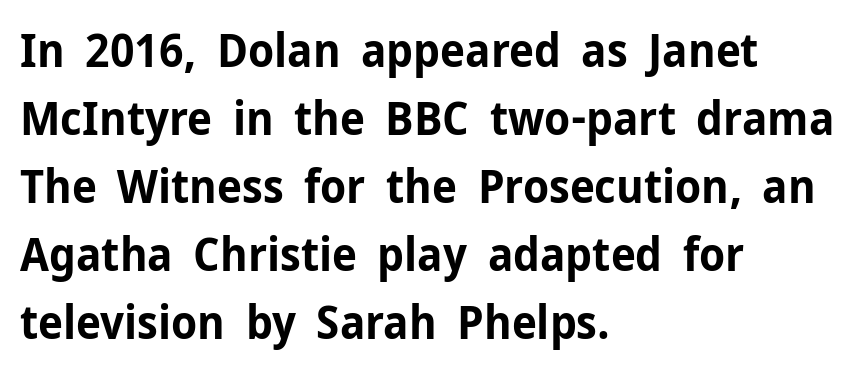
The image shows 46 px bold sans-serif type, upright; set left-aligned, normal line spacing (1.48x), normal letter spacing, not underlined; low stroke contrast and a medium x-height.
